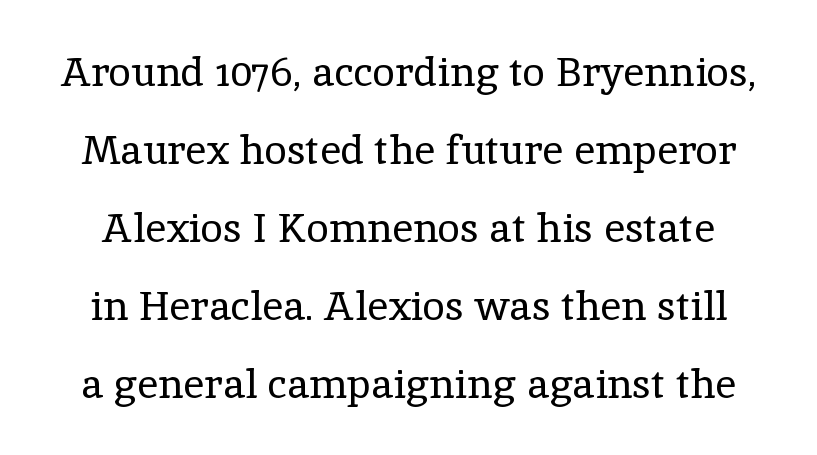
This sample has the flowing, uneven cadence of proportional lettering. Clear beneath every line of the passage. In terms of letterspacing, this is plain default setting. Nope, not italic — everything's standing straight. Yep, those are serifs on the letters. The cut favours lightness, reaching ordinary text weight at its darkest.
